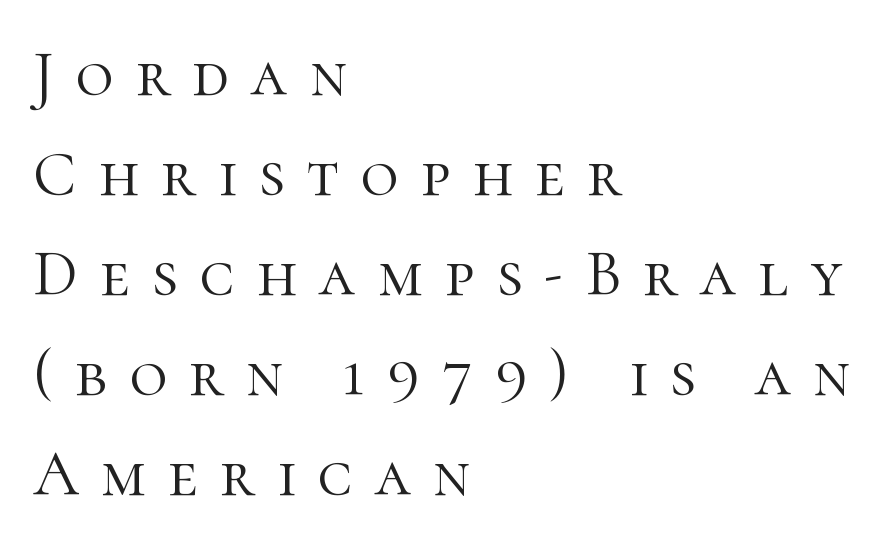
Q: Is the text bold? A: No.
Q: Is the text italic (slanted)? A: No, it is upright.
Q: Is the typeface a serif or a sans-serif typeface? A: Serif.
Q: Is the text underlined? A: No.
Q: How is the paragraph aligned? A: Left-aligned.
Q: Is the spacing between letters normal or unusually wide? A: Unusually wide.
Q: Is the spacing between lines tight, normal or loose? A: Normal.
Q: Width (condensed, normal, or wide)? A: Normal.
Q: Stroke contrast? A: High.
Q: x-height? A: Medium.
Q: Monospaced? A: No.
